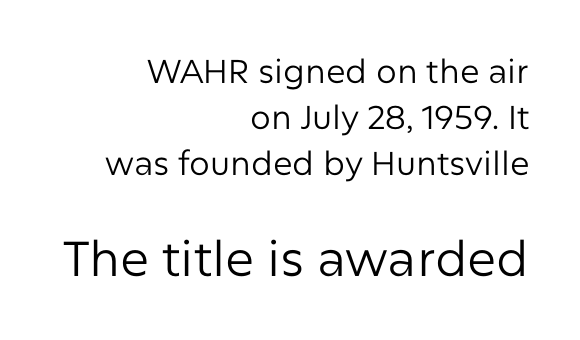
{"serif": "no", "italic": "no", "bold": "no", "weight": "regular", "width": "normal", "stroke_contrast": "low", "x_height": "medium", "monospaced": "no", "underline": "no", "align": "right", "line_spacing": "normal", "line_spacing_ratio": 1.39, "letter_spacing": "normal", "letter_spacing_em": 0.0, "larger_block": "second", "size_ratio": 1.48, "glyph_px": 49}
